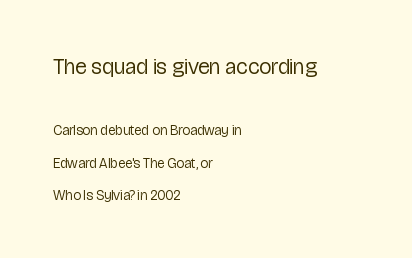
No heavy texture on the line: the type isn't bold. Glance below the letters and you will spot only blank space. The letters stand upright; this is a roman face. Is there much room between lines? Yes — plenty of vertical air separates them. The setting favours the left margin, as ordinary paragraphs usually do. Typesetter's note — upper block bumped up in size, lower block left smaller.
